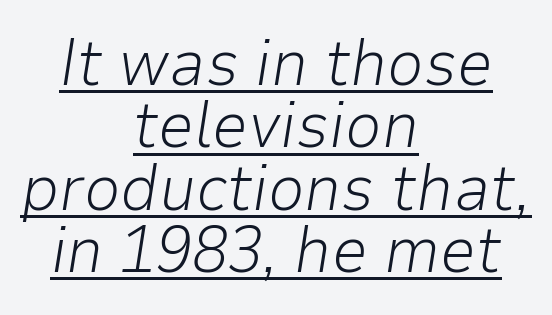
The image shows 65 px light type, italic (leaning right); set centered, tight line spacing (0.96x), normal letter spacing, underlined; low stroke contrast and a medium x-height.
